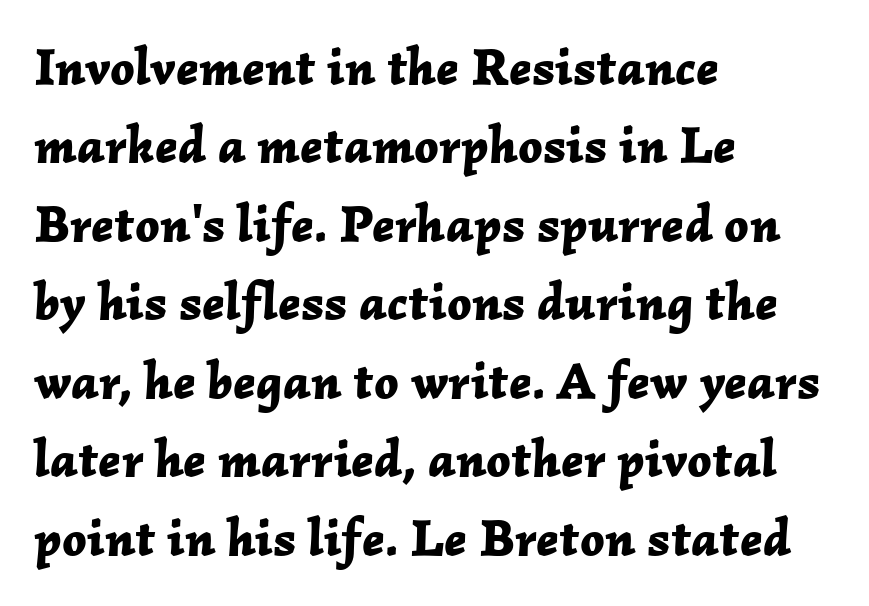
{"italic": "yes", "lean": "right", "slant_degrees": 2, "bold": "yes", "weight": "bold", "width": "normal", "stroke_contrast": "low", "x_height": "medium", "monospaced": "no", "underline": "no", "align": "left", "line_spacing": "normal", "line_spacing_ratio": 1.48, "letter_spacing": "normal", "letter_spacing_em": 0.0, "glyph_px": 53}
